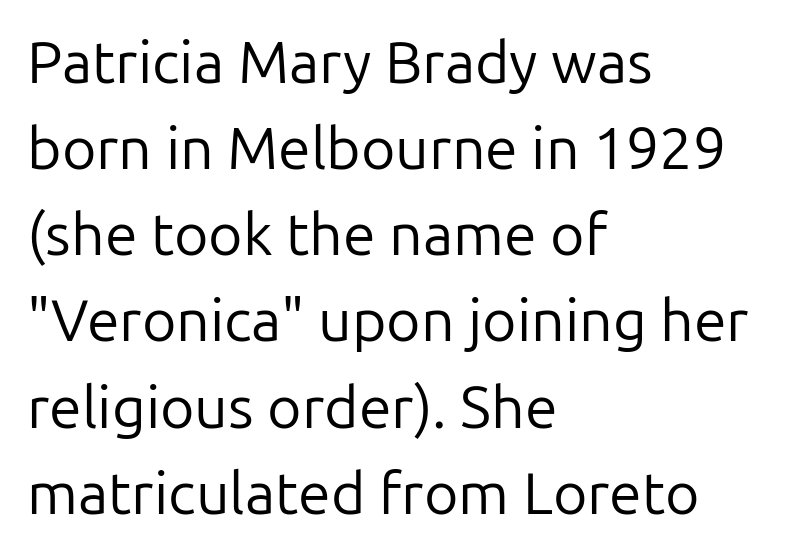
Q: Is the text bold? A: No.
Q: Is the text italic (slanted)? A: No, it is upright.
Q: Is the typeface a serif or a sans-serif typeface? A: Sans-serif.
Q: Is the text underlined? A: No.
Q: How is the paragraph aligned? A: Left-aligned.
Q: Is the spacing between letters normal or unusually wide? A: Normal.
Q: Is the spacing between lines tight, normal or loose? A: Normal.
Q: Width (condensed, normal, or wide)? A: Normal.
Q: Stroke contrast? A: Low.
Q: x-height? A: Medium.
Q: Monospaced? A: No.
